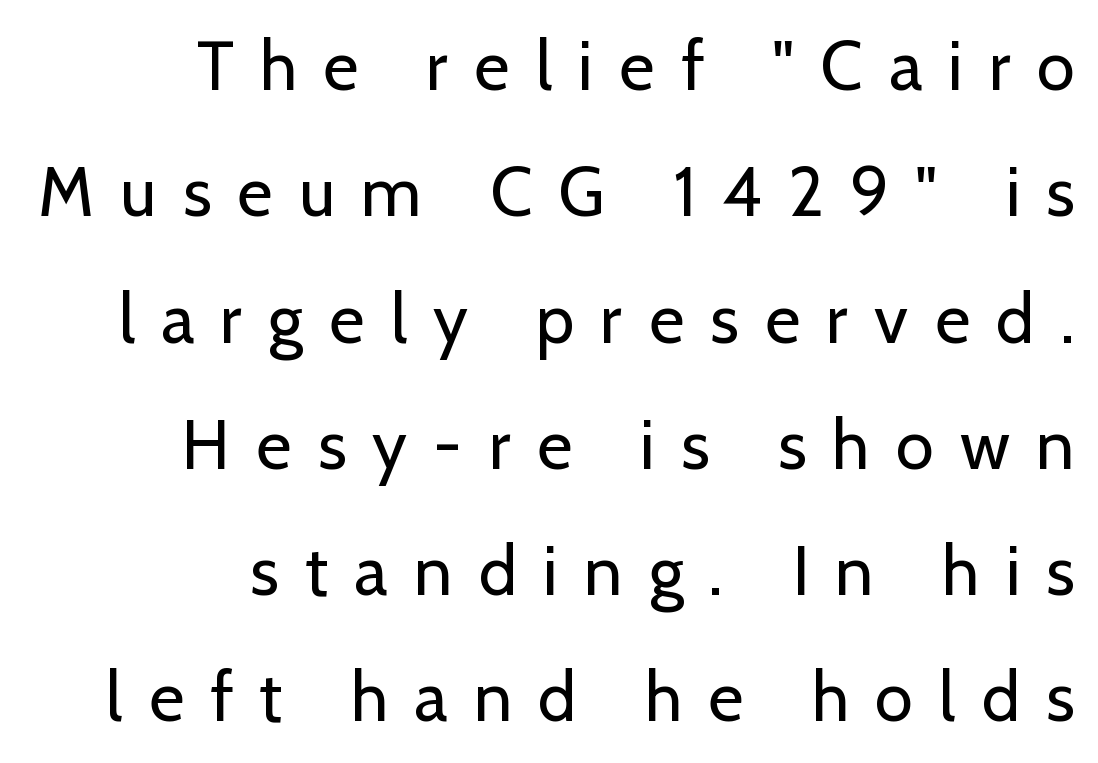
The string is rendered with underlining switched off. What kind of face is this? One without serifs — a sans. The letterforms stand isolated, each surrounded by extra space. Here the designer chose a conventional face with non-uniform glyph widths. This is the regular roman posture of the typeface.
